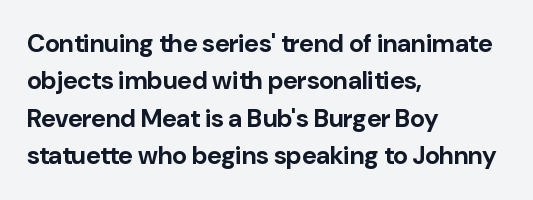
Q: Is the text bold? A: Yes.
Q: Is the text italic (slanted)? A: No, it is upright.
Q: Is the text underlined? A: No.
Q: How is the paragraph aligned? A: Left-aligned.
Q: Is the spacing between letters normal or unusually wide? A: Normal.
Q: Is the spacing between lines tight, normal or loose? A: Normal.
